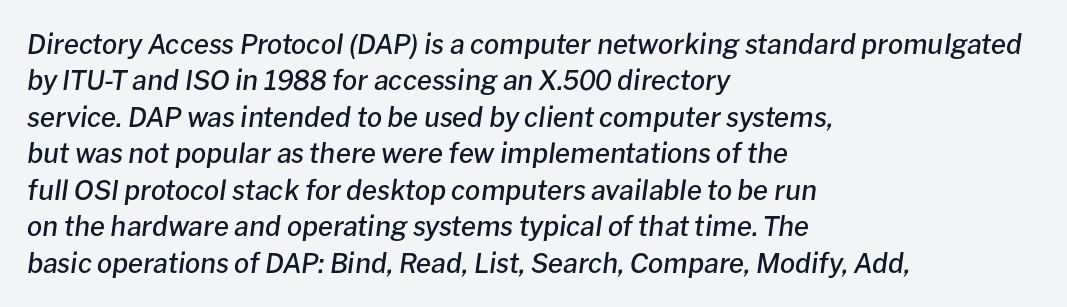
The image shows 27 px text type, italic (leaning right); set left-aligned, normal line spacing (1.35x), normal letter spacing, not underlined.
